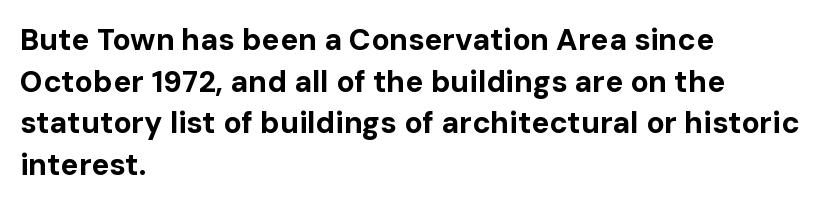
{"serif": "no", "italic": "no", "bold": "yes", "weight": "bold", "width": "normal", "stroke_contrast": "low", "x_height": "medium", "monospaced": "no", "underline": "no", "align": "left", "line_spacing": "normal", "line_spacing_ratio": 1.39, "letter_spacing": "normal", "letter_spacing_em": 0.0, "glyph_px": 30}
